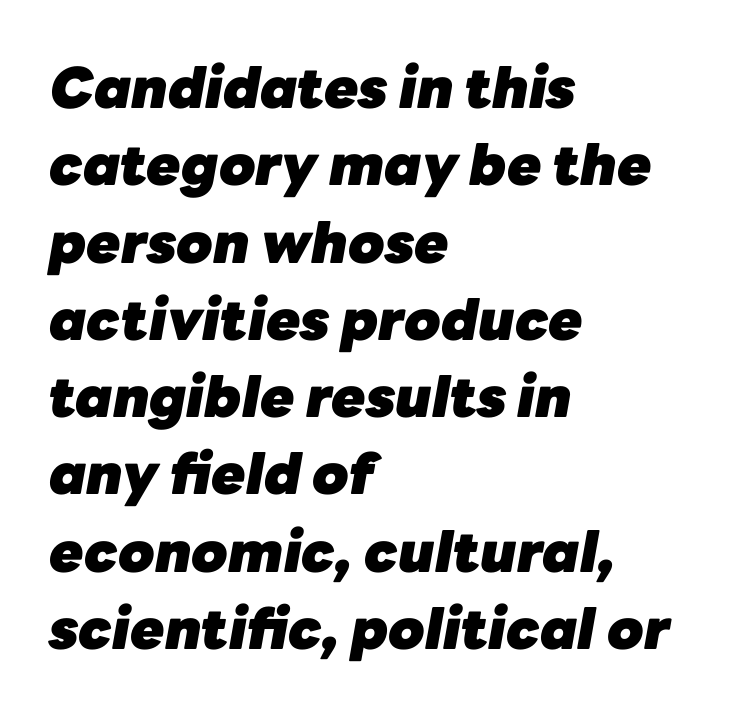
The image shows 56 px heavy type, italic (leaning right); set left-aligned, normal line spacing (1.38x), normal letter spacing, not underlined; low stroke contrast and a medium x-height.
